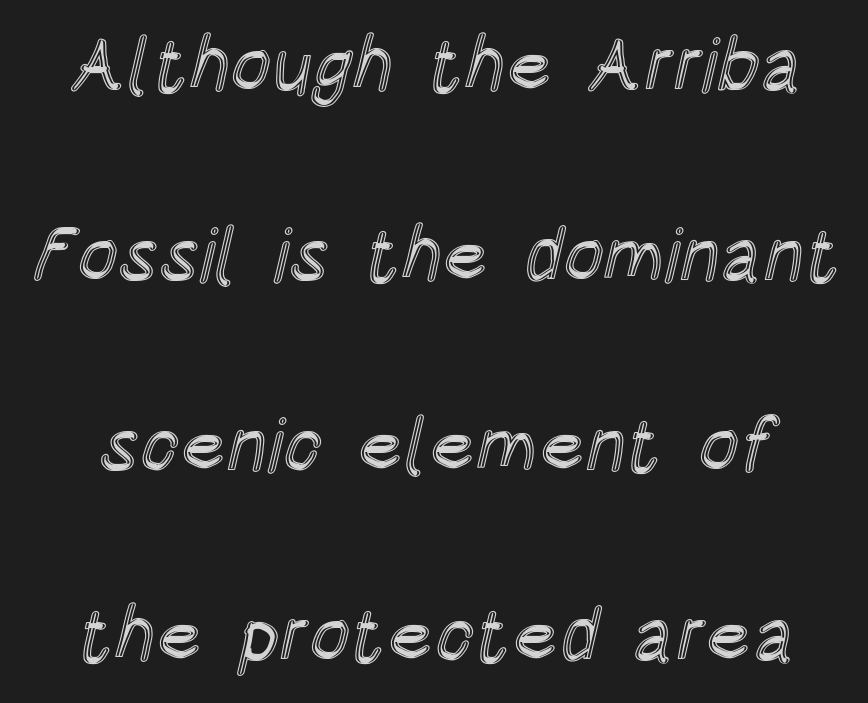
The line texture is even and compact thanks to regular tracking. These lines are rendered in a variable-pitch font. Decoration check: the copy has no underline.
